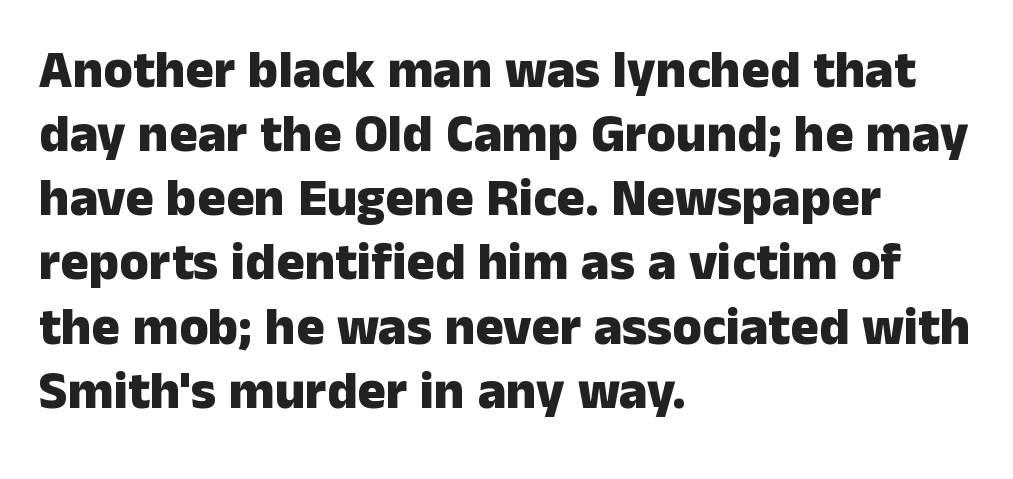
It's the straight-up-and-down kind of type. Strokes here are thick enough to call this a true bold. Typographically, this falls in the sans-serif category. Spacing verdict: proportional, widths tailored to each character. The specimen omits any rule beneath the text block's lines. The rag falls on the right side of this text block.
